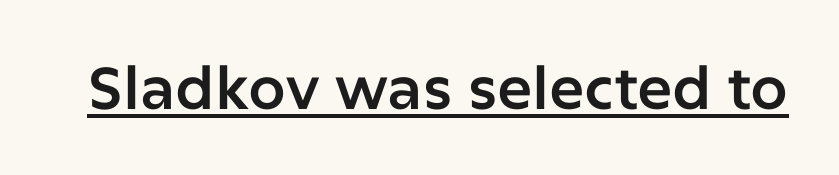
{"serif": "no", "italic": "no", "width": "normal", "stroke_contrast": "low", "x_height": "medium", "monospaced": "no", "underline": "yes", "letter_spacing": "normal", "letter_spacing_em": 0.0, "glyph_px": 59}
